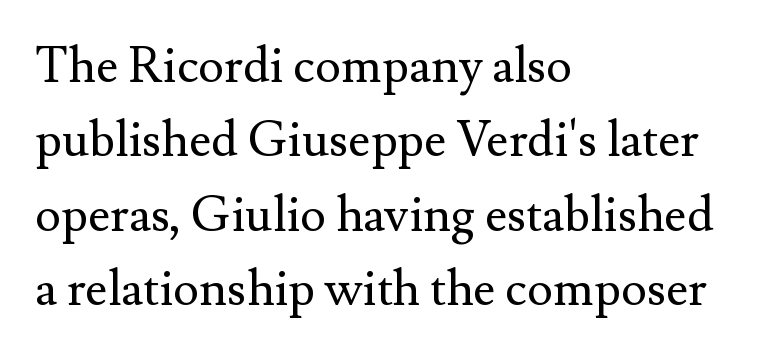
The image shows 49 px regular-weight serif type, upright; set left-aligned, normal line spacing (1.52x), normal letter spacing, not underlined; medium stroke contrast and a small x-height.
